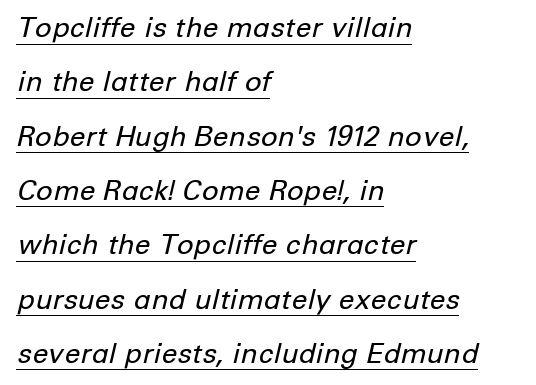
A typographer would call this underscored text. The face used here has a pronounced slope to its letters. No chunkiness to these letters — they're not bold. The passage shown stacks its lines with a broad gap. What stands out about the letter spacing? Nothing — it is the standard amount.
